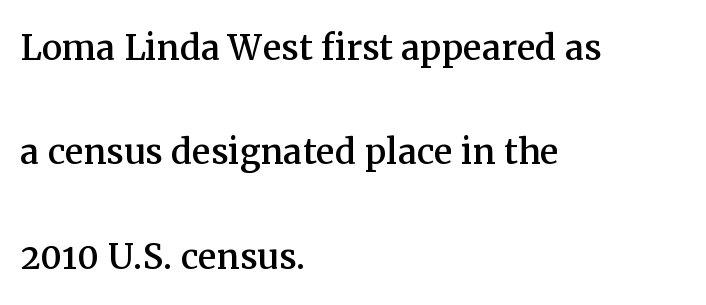
Q: Is the text italic (slanted)? A: No, it is upright.
Q: Is the typeface a serif or a sans-serif typeface? A: Serif.
Q: Is the text underlined? A: No.
Q: How is the paragraph aligned? A: Left-aligned.
Q: Is the spacing between letters normal or unusually wide? A: Normal.
Q: Is the spacing between lines tight, normal or loose? A: Loose.
Q: Width (condensed, normal, or wide)? A: Normal.
Q: Stroke contrast? A: Medium.
Q: x-height? A: Medium.
Q: Monospaced? A: No.
